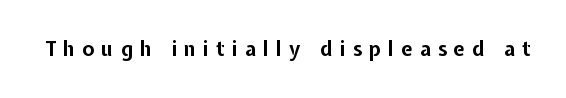
How are the letters spaced? Widely, with obvious added tracking. If you drew a line through each stem, it would be perfectly vertical. Thick stems and heavy bowls — unmistakably bold. Nobody drew a line under any word here.
